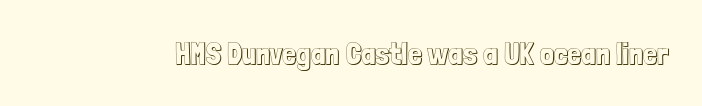
The image shows 31 px condensed type, upright; set normal letter spacing, not underlined; a medium x-height.
